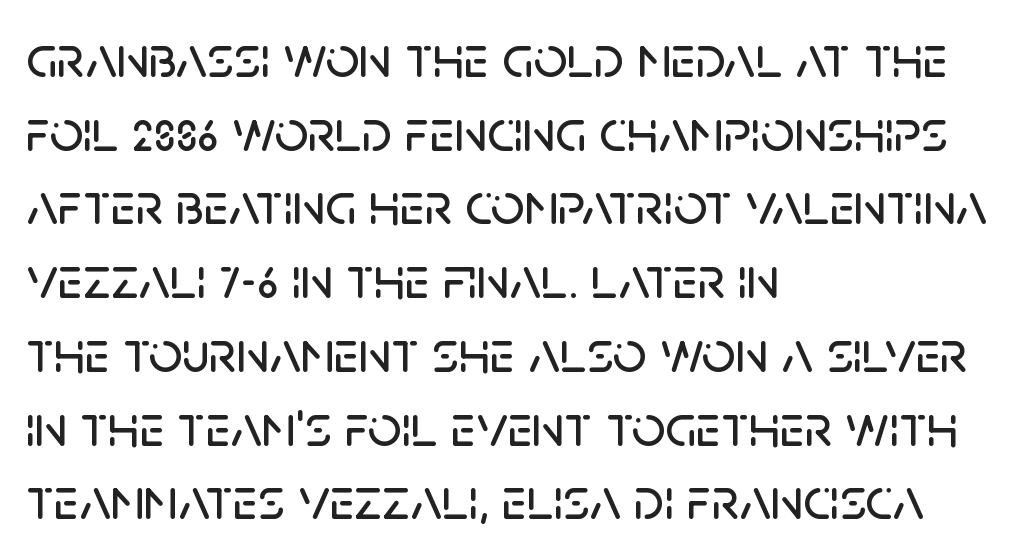
The paragraph has a hard left edge and a soft right edge. Nope, not italic — everything's standing straight. Note the varied advance widths — an 'i' is clearly narrower than an 'm'. Quick note: interline space is typical.
